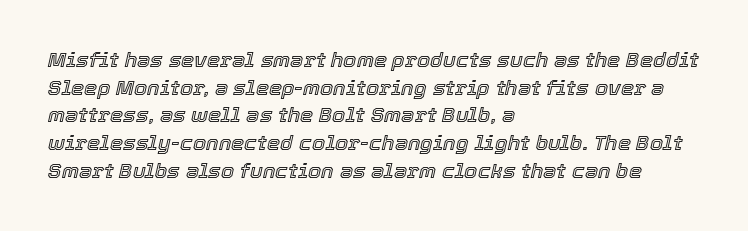
{"italic": "yes", "lean": "right", "slant_degrees": 12, "underline": "no", "align": "left", "line_spacing": "normal", "line_spacing_ratio": 1.32, "letter_spacing": "normal", "letter_spacing_em": 0.0, "glyph_px": 21}
